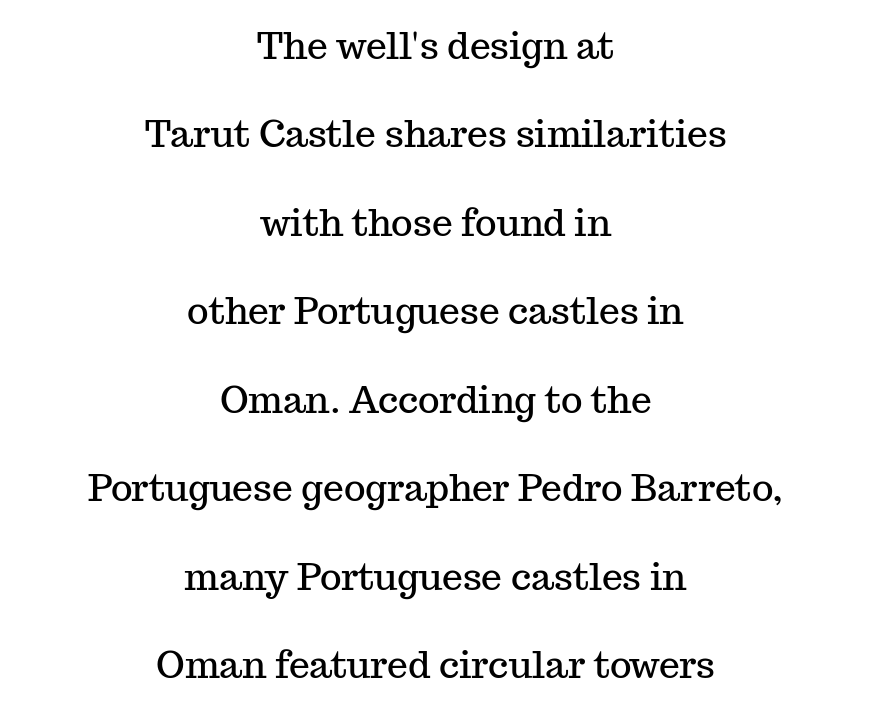
Upright lettering throughout. Yep, those are serifs on the letters. The rendering uses natural spacing where letterforms have individual widths. The passage shown is not underscored anywhere. A great deal of white space separates one row of letters from the next. Line starts and ends both wander, symmetrically.
